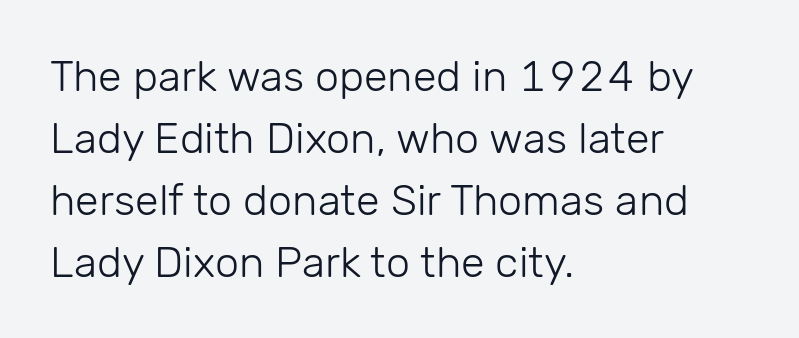
This sample uses plain, unmodified letter spacing. The typesetting does not lean heavy: it is not bold. The glyphs in this specimen are sans serif. The face used here is proportionally spaced, like ordinary book or web type. Descenders are the only things crossing below the line. Vertically, the passage feels balanced, rows spaced as you'd expect.
